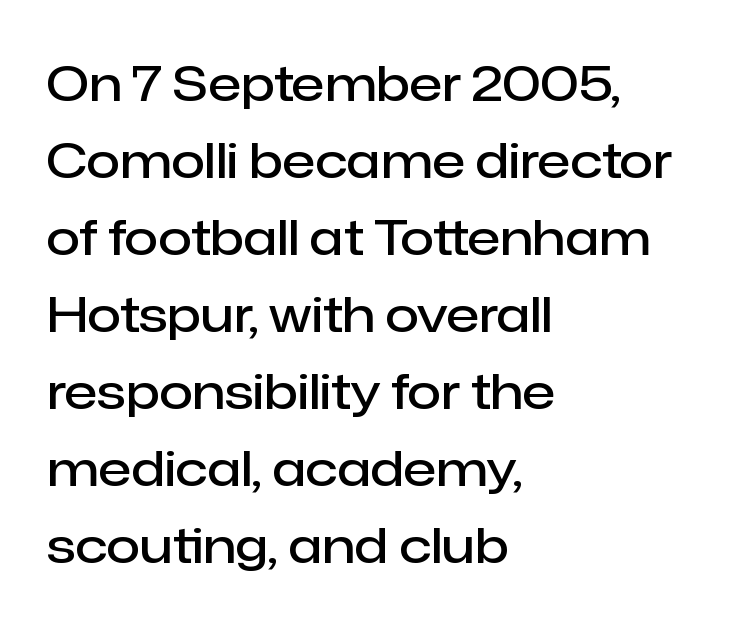
Regular leading. Are there feet on the stems? There aren't — it's a sans. A typesetter would call this proportional, since set widths differ per character. The font's upright variant was chosen for this text. The tracking reads as untouched default to a designer's eye.
